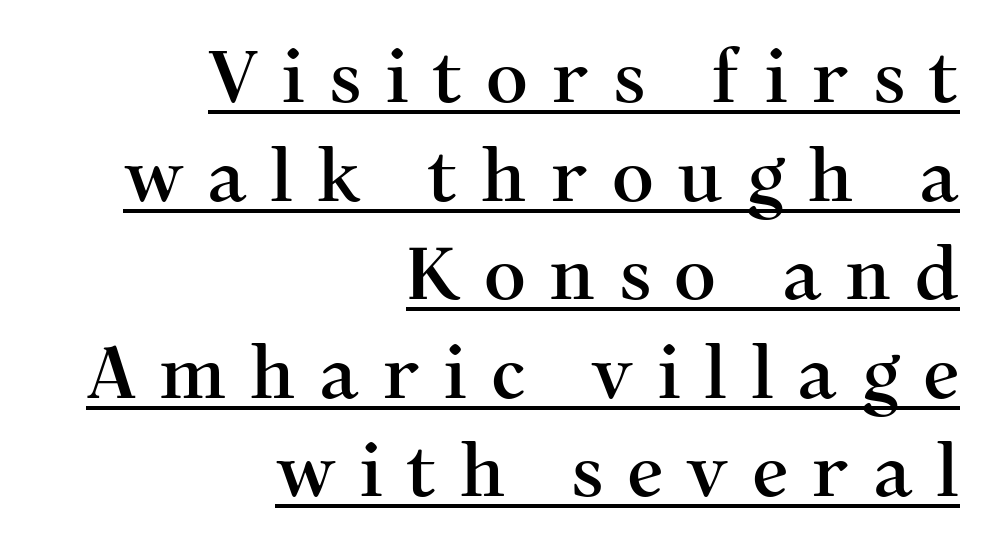
Q: Is the text italic (slanted)? A: No, it is upright.
Q: Is the typeface a serif or a sans-serif typeface? A: Serif.
Q: Is the text underlined? A: Yes.
Q: How is the paragraph aligned? A: Right-aligned.
Q: Is the spacing between letters normal or unusually wide? A: Unusually wide.
Q: Is the spacing between lines tight, normal or loose? A: Normal.
Q: Width (condensed, normal, or wide)? A: Normal.
Q: Stroke contrast? A: Medium.
Q: x-height? A: Medium.
Q: Monospaced? A: No.
